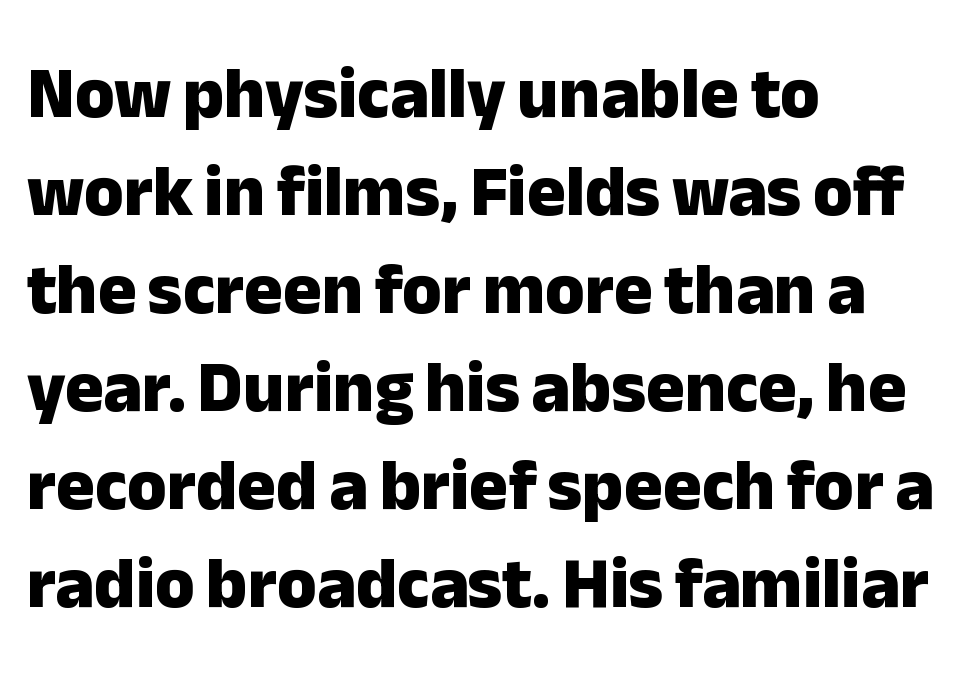
When letters stand straight like this, we call the style roman or upright. Varying glyph widths throughout — classic text-font behaviour. Strong, thick strokes mark this as bold type. Compared with a centered layout, this one pins lines to the left instead. The line texture is even and compact thanks to regular tracking.
